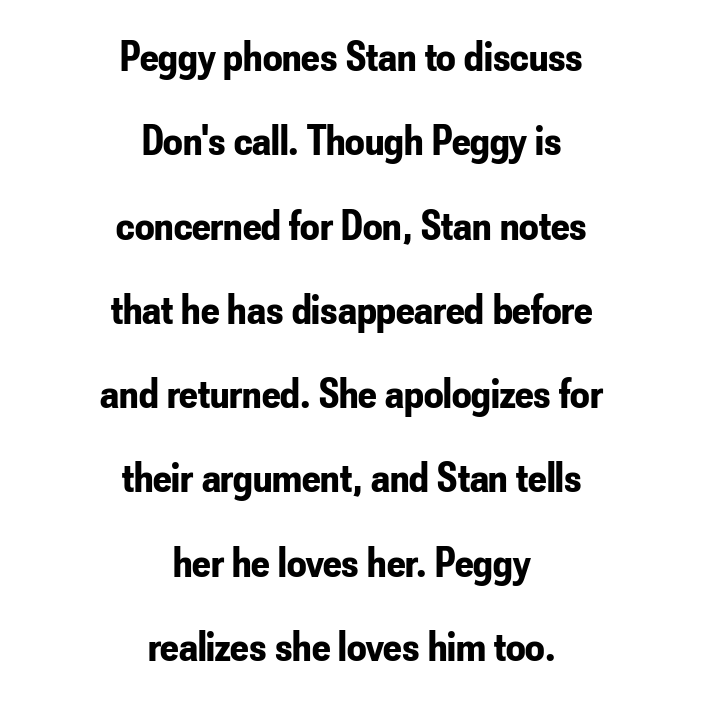
Q: Is the text bold? A: Yes.
Q: Is the text italic (slanted)? A: No, it is upright.
Q: Is the typeface a serif or a sans-serif typeface? A: Sans-serif.
Q: Is the text underlined? A: No.
Q: How is the paragraph aligned? A: Centered.
Q: Is the spacing between letters normal or unusually wide? A: Normal.
Q: Is the spacing between lines tight, normal or loose? A: Loose.
Q: Width (condensed, normal, or wide)? A: Condensed.
Q: Stroke contrast? A: Low.
Q: x-height? A: Small.
Q: Monospaced? A: No.
